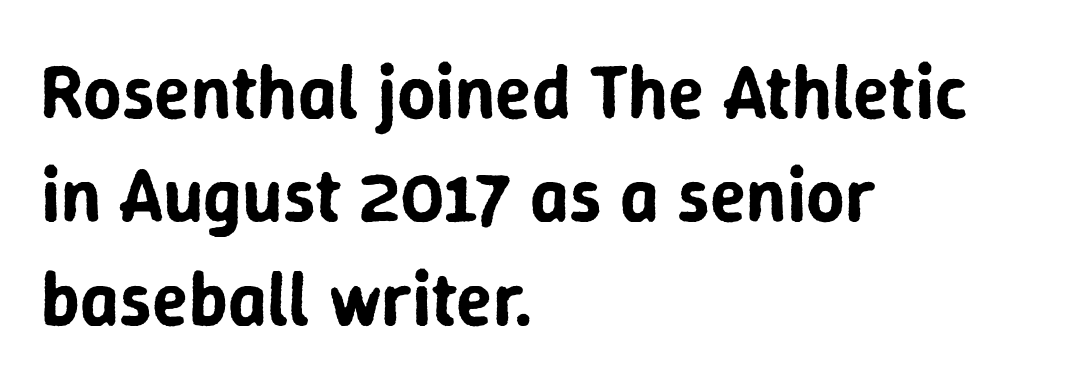
{"serif": "no", "italic": "no", "width": "normal", "stroke_contrast": "low", "x_height": "medium", "monospaced": "no", "underline": "no", "align": "left", "line_spacing": "normal", "line_spacing_ratio": 1.38, "letter_spacing": "normal", "letter_spacing_em": 0.0, "glyph_px": 75}
